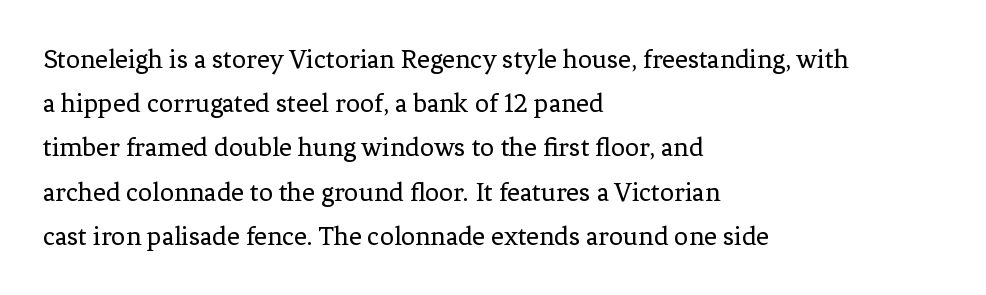
Q: Is the text bold? A: No.
Q: Is the text italic (slanted)? A: No, it is upright.
Q: Is the typeface a serif or a sans-serif typeface? A: Serif.
Q: Is the text underlined? A: No.
Q: How is the paragraph aligned? A: Left-aligned.
Q: Is the spacing between letters normal or unusually wide? A: Normal.
Q: Is the spacing between lines tight, normal or loose? A: Normal.
Q: Width (condensed, normal, or wide)? A: Normal.
Q: Stroke contrast? A: Low.
Q: x-height? A: Medium.
Q: Monospaced? A: No.
